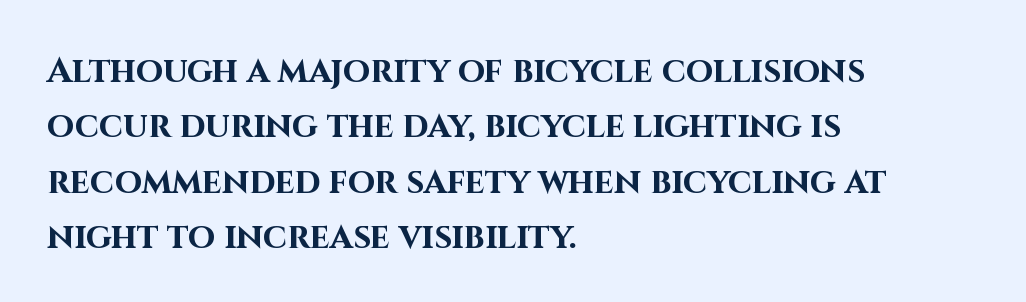
These lines carry a lot of weight — the face is fully bold. Nope, no serifs anywhere on these letters. Think of a printed novel: that variable character pitch is what you see here. Students, observe: this is what conventionally led text looks like. The line texture is even and compact thanks to regular tracking. Posture: upright roman.
